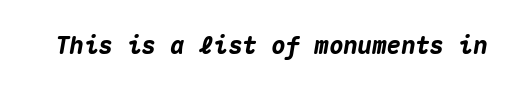
Quick note: underline off. The font is running at its bold setting. Nothing unusual about the tracking: characters are spaced as the font intends. Compared with ordinary roman type, these characters are visibly tilted.
